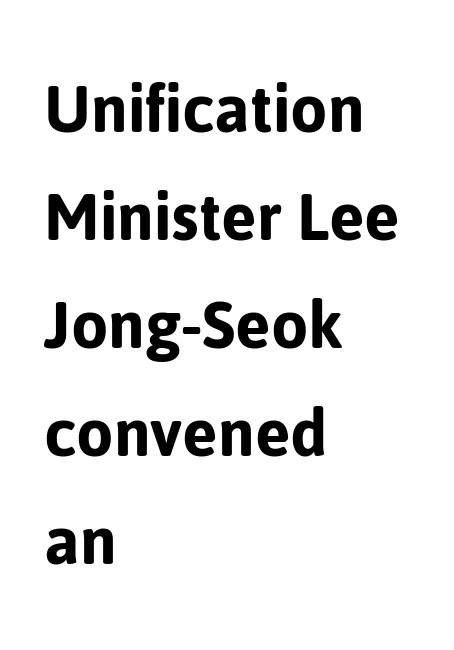
Q: Is the text italic (slanted)? A: No, it is upright.
Q: Is the typeface a serif or a sans-serif typeface? A: Sans-serif.
Q: Is the text underlined? A: No.
Q: How is the paragraph aligned? A: Left-aligned.
Q: Is the spacing between letters normal or unusually wide? A: Normal.
Q: Is the spacing between lines tight, normal or loose? A: Normal.
Q: Width (condensed, normal, or wide)? A: Normal.
Q: Stroke contrast? A: Low.
Q: x-height? A: Medium.
Q: Monospaced? A: No.
